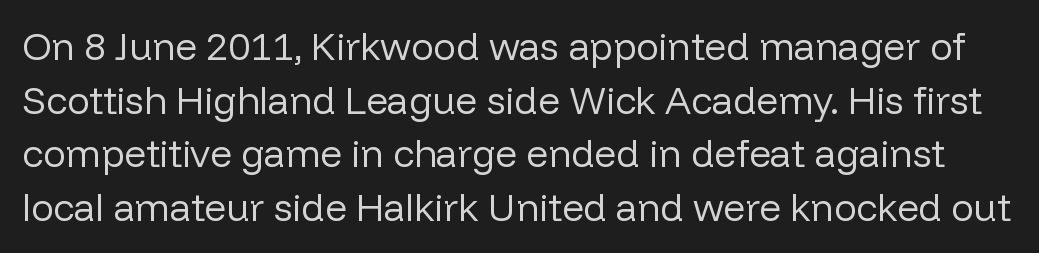
Q: Is the text bold? A: No.
Q: Is the text italic (slanted)? A: No, it is upright.
Q: Is the typeface a serif or a sans-serif typeface? A: Sans-serif.
Q: Is the text underlined? A: No.
Q: Is the spacing between letters normal or unusually wide? A: Normal.
Q: Is the spacing between lines tight, normal or loose? A: Normal.
Q: Width (condensed, normal, or wide)? A: Normal.
Q: Stroke contrast? A: Low.
Q: x-height? A: Medium.
Q: Monospaced? A: No.
